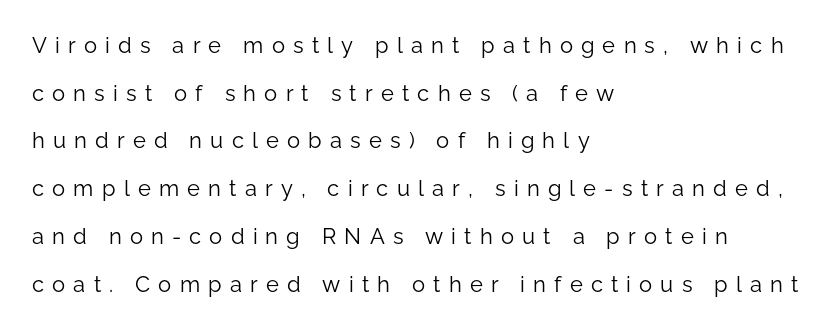
This sample is left-justified, so line endings fall wherever the words run out. These lines were composed using upright roman letters. The tracking reads as deliberately expanded to a designer's eye. Heaviness? Minimal to ordinary, like unemphasized prose. Letters rest on an invisible, unmarked baseline. The lines are spread far apart with generous leading.
